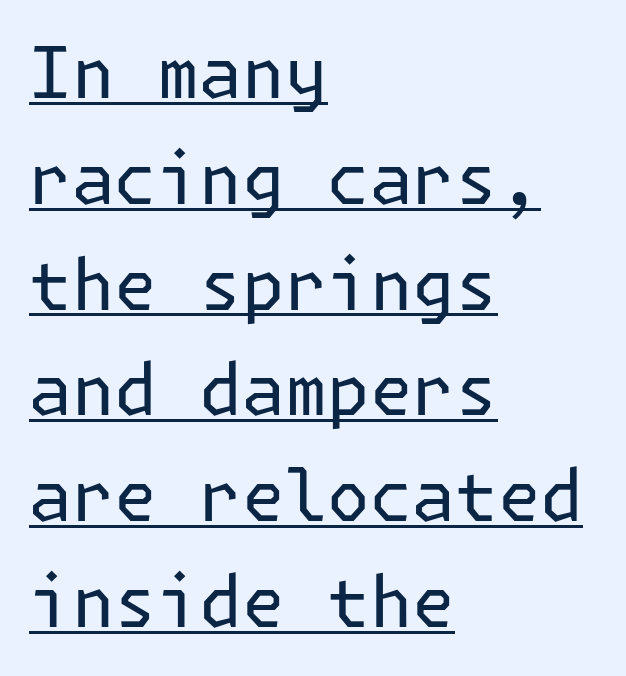
{"serif": "no", "italic": "no", "bold": "no", "weight": "regular", "width": "normal", "stroke_contrast": "low", "x_height": "medium", "underline": "yes", "align": "left", "line_spacing": "normal", "line_spacing_ratio": 1.49, "letter_spacing": "normal", "letter_spacing_em": 0.0, "glyph_px": 71}
